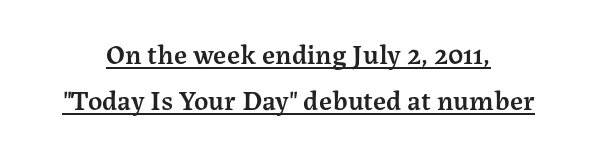
The image shows 28 px semibold serif type, upright; set centered, normal line spacing (1.65x), normal letter spacing, underlined; medium stroke contrast and a medium x-height.
